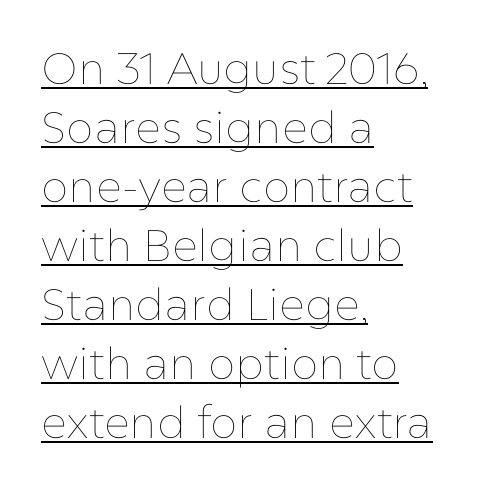
{"italic": "no", "bold": "no", "weight": "thin", "width": "normal", "stroke_contrast": "low", "x_height": "medium", "monospaced": "no", "underline": "yes", "align": "left", "line_spacing": "normal", "line_spacing_ratio": 1.34, "letter_spacing": "normal", "letter_spacing_em": 0.0, "glyph_px": 44}
